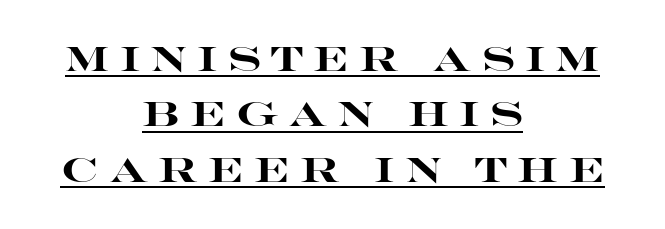
{"italic": "no", "bold": "yes", "weight": "heavy", "width": "wide", "stroke_contrast": "high", "x_height": "large", "monospaced": "no", "underline": "yes", "align": "center", "line_spacing": "normal", "line_spacing_ratio": 1.63, "letter_spacing": "wide", "letter_spacing_em": 0.3, "glyph_px": 34}
